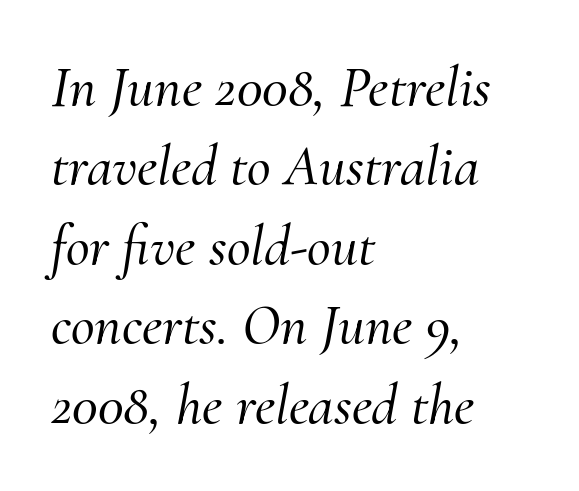
{"serif": "yes", "italic": "yes", "lean": "right", "slant_degrees": 10, "width": "normal", "stroke_contrast": "medium", "x_height": "small", "monospaced": "no", "underline": "no", "align": "left", "line_spacing": "normal", "line_spacing_ratio": 1.37, "letter_spacing": "normal", "letter_spacing_em": 0.0, "glyph_px": 58}
